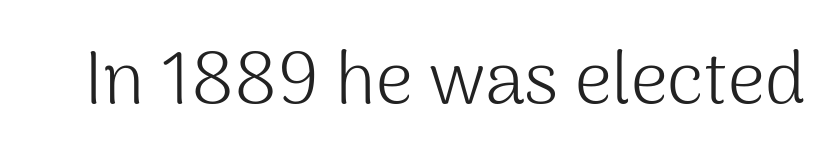
{"serif": "no", "italic": "no", "bold": "no", "weight": "light", "width": "normal", "stroke_contrast": "medium", "x_height": "medium", "monospaced": "no", "underline": "no", "letter_spacing": "normal", "letter_spacing_em": 0.0, "glyph_px": 73}
